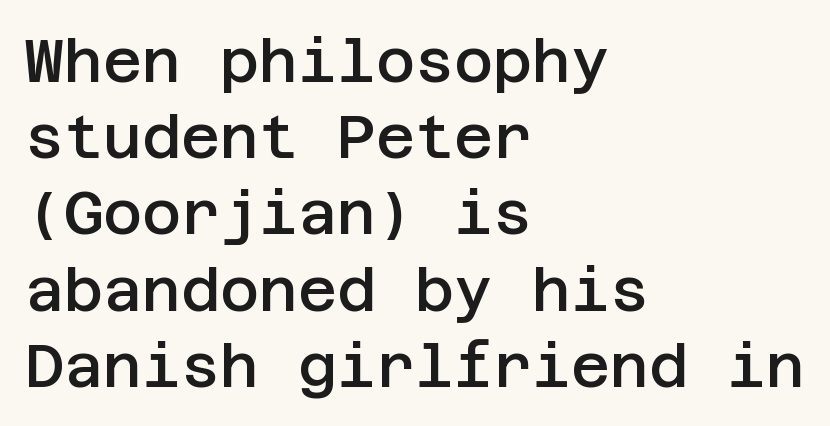
What stands out about the letter spacing? Nothing — it is the standard amount. Check the space under the baseline: it is left empty. The passage shown is typeset with a sans-serif family. A normal amount of white space separates one row of letters from the next.
